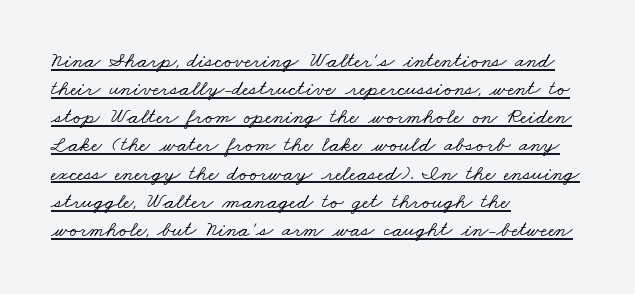
{"underline": "yes", "align": "left", "line_spacing": "normal", "line_spacing_ratio": 1.28, "letter_spacing": "normal", "letter_spacing_em": 0.0, "glyph_px": 22}
